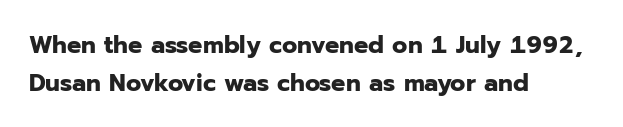
The image shows 25 px bold type, upright; set left-aligned, normal line spacing (1.51x), normal letter spacing, not underlined.
